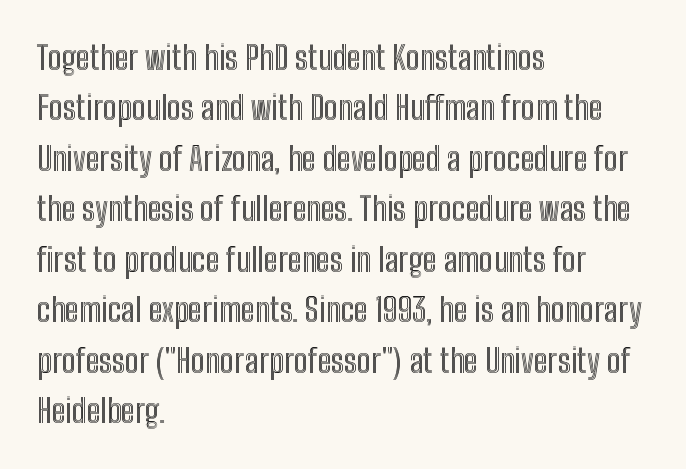
The image shows 33 px condensed type, upright; set left-aligned, normal line spacing (1.53x), normal letter spacing, not underlined; a medium x-height.
